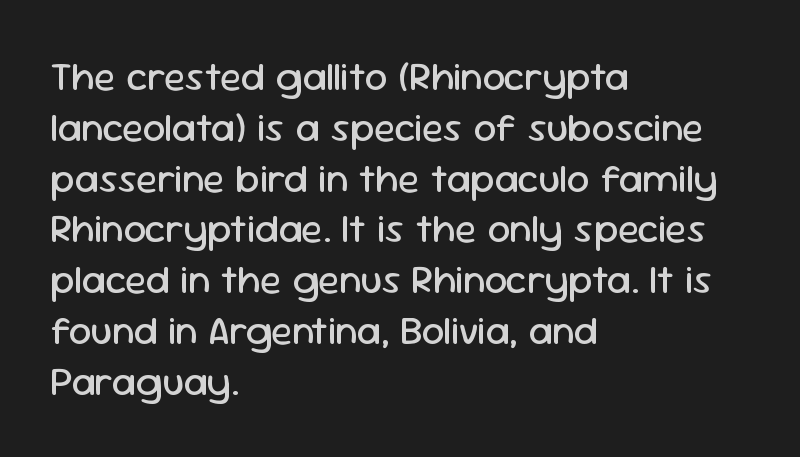
Q: Is the text bold? A: No.
Q: Is the text italic (slanted)? A: No, it is upright.
Q: Is the typeface a serif or a sans-serif typeface? A: Sans-serif.
Q: Is the text underlined? A: No.
Q: How is the paragraph aligned? A: Left-aligned.
Q: Is the spacing between letters normal or unusually wide? A: Normal.
Q: Is the spacing between lines tight, normal or loose? A: Normal.
Q: Width (condensed, normal, or wide)? A: Normal.
Q: Stroke contrast? A: Low.
Q: x-height? A: Medium.
Q: Monospaced? A: No.
